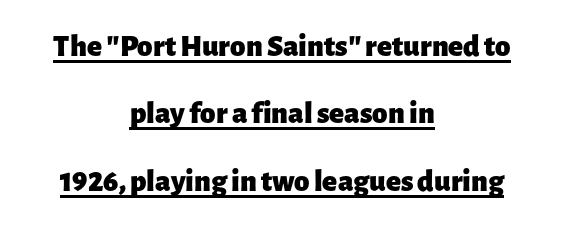
{"serif": "no", "italic": "no", "bold": "yes", "weight": "heavy", "width": "normal", "stroke_contrast": "low", "x_height": "medium", "monospaced": "no", "underline": "yes", "align": "center", "line_spacing": "loose", "line_spacing_ratio": 2.17, "letter_spacing": "normal", "letter_spacing_em": 0.0, "glyph_px": 31}
